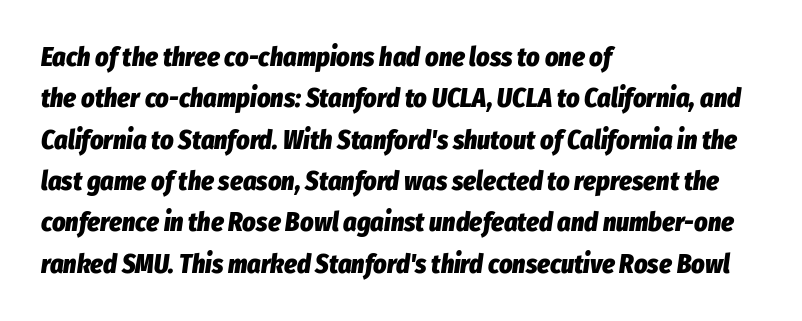
Q: Is the text bold? A: Yes.
Q: Is the text italic (slanted)? A: Yes, it leans right by about 8 degrees.
Q: Is the text underlined? A: No.
Q: How is the paragraph aligned? A: Left-aligned.
Q: Is the spacing between letters normal or unusually wide? A: Normal.
Q: Is the spacing between lines tight, normal or loose? A: Normal.
